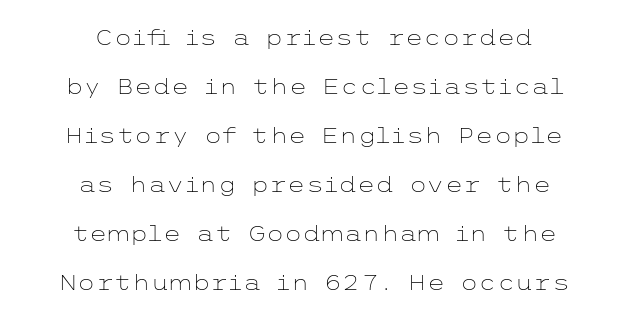
The image shows 21 px text type, upright; set centered, loose line spacing (2.33x), normal letter spacing, not underlined.
